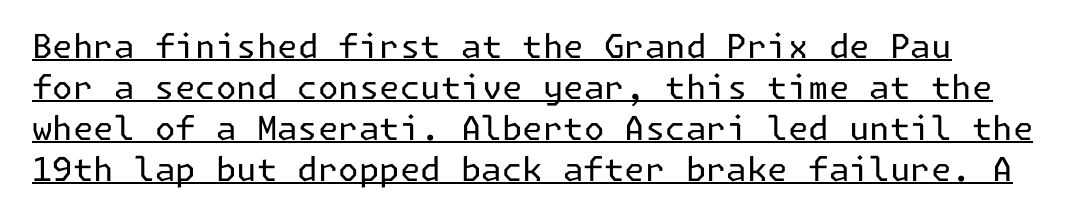
Q: Is the text bold? A: No.
Q: Is the text italic (slanted)? A: No, it is upright.
Q: Is the typeface a serif or a sans-serif typeface? A: Sans-serif.
Q: Is the text underlined? A: Yes.
Q: Is the spacing between letters normal or unusually wide? A: Normal.
Q: Width (condensed, normal, or wide)? A: Normal.
Q: Stroke contrast? A: Low.
Q: x-height? A: Medium.
